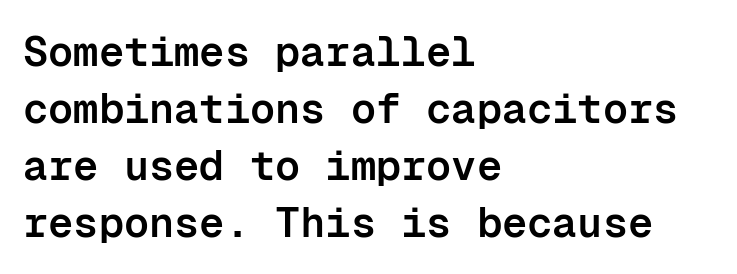
The image shows 42 px semibold sans-serif type, upright, monospaced; set left-aligned, normal line spacing (1.36x), normal letter spacing, not underlined; low stroke contrast and a medium x-height.
